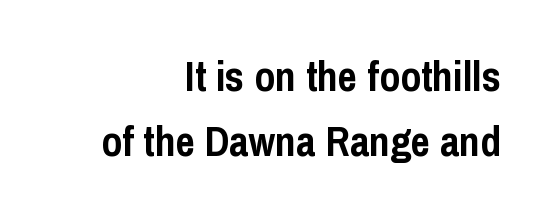
Q: Is the text bold? A: Yes.
Q: Is the text italic (slanted)? A: No, it is upright.
Q: Is the typeface a serif or a sans-serif typeface? A: Sans-serif.
Q: Is the text underlined? A: No.
Q: How is the paragraph aligned? A: Right-aligned.
Q: Is the spacing between letters normal or unusually wide? A: Normal.
Q: Is the spacing between lines tight, normal or loose? A: Normal.
Q: Width (condensed, normal, or wide)? A: Condensed.
Q: Stroke contrast? A: Low.
Q: x-height? A: Medium.
Q: Monospaced? A: No.
